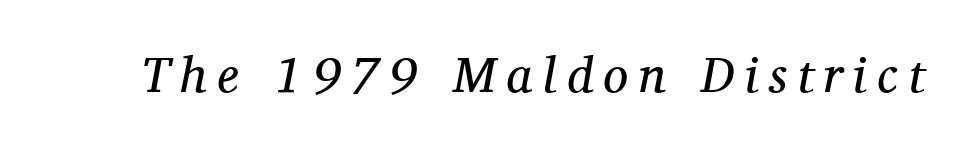
The image shows 50 px regular-weight serif type, italic (leaning right); set unusually wide letter spacing (+0.21 em), not underlined; medium stroke contrast and a medium x-height.
